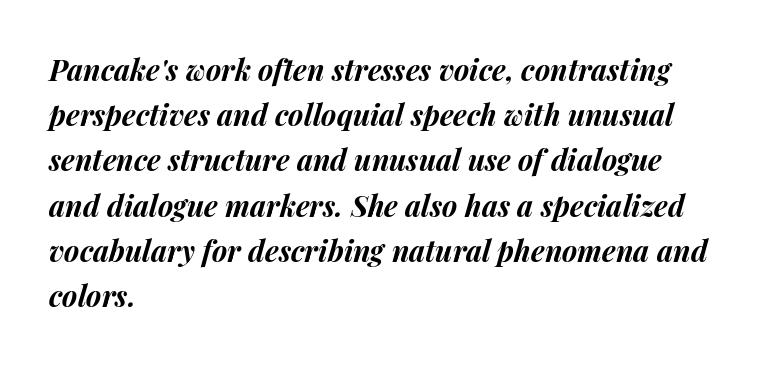
Q: Is the text bold? A: Yes.
Q: Is the text italic (slanted)? A: Yes, it leans right by about 14 degrees.
Q: Is the text underlined? A: No.
Q: How is the paragraph aligned? A: Left-aligned.
Q: Is the spacing between letters normal or unusually wide? A: Normal.
Q: Is the spacing between lines tight, normal or loose? A: Normal.
Q: Width (condensed, normal, or wide)? A: Normal.
Q: Stroke contrast? A: Medium.
Q: x-height? A: Medium.
Q: Monospaced? A: No.
